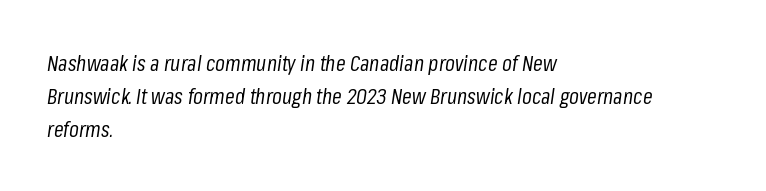
Q: Is the text bold? A: No.
Q: Is the text italic (slanted)? A: Yes, it leans right by about 8 degrees.
Q: Is the text underlined? A: No.
Q: How is the paragraph aligned? A: Left-aligned.
Q: Is the spacing between letters normal or unusually wide? A: Normal.
Q: Is the spacing between lines tight, normal or loose? A: Normal.
